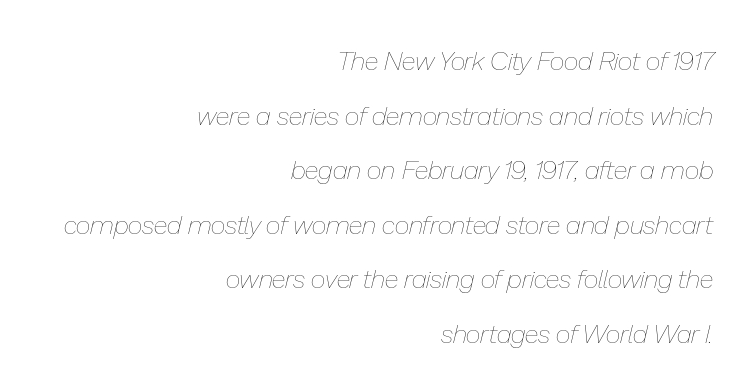
Q: Is the text bold? A: No.
Q: Is the text italic (slanted)? A: Yes, it leans right by about 13 degrees.
Q: Is the text underlined? A: No.
Q: How is the paragraph aligned? A: Right-aligned.
Q: Is the spacing between letters normal or unusually wide? A: Normal.
Q: Is the spacing between lines tight, normal or loose? A: Loose.
